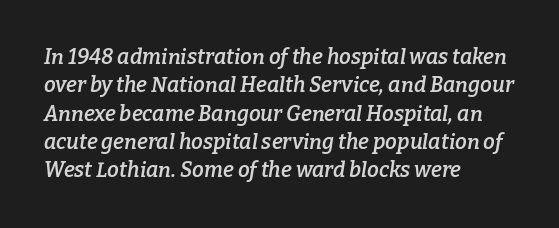
The rendering applies a slant to the glyphs. A bit beefed up — I'd call it semibold rather than bold. The face used here is rendered with its standard letterfit. The line-height multiplier appears to be the usual default. Compared with a centered layout, this one pins lines to the left instead.
